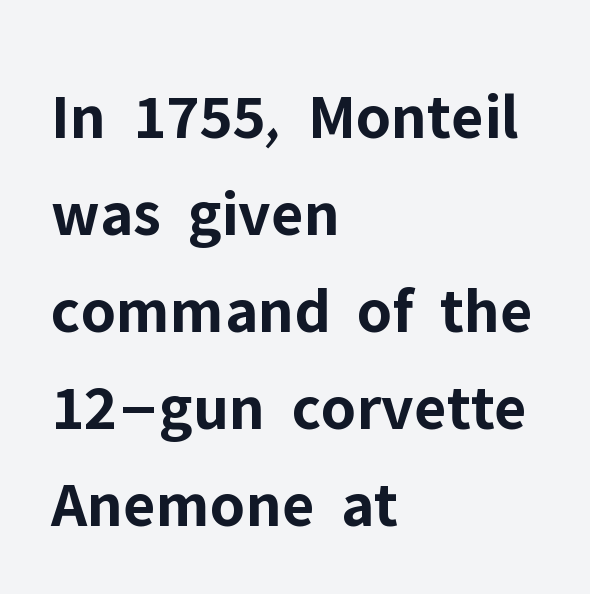
Q: Is the text bold? A: Yes.
Q: Is the text italic (slanted)? A: No, it is upright.
Q: Is the typeface a serif or a sans-serif typeface? A: Sans-serif.
Q: Is the text underlined? A: No.
Q: How is the paragraph aligned? A: Left-aligned.
Q: Is the spacing between letters normal or unusually wide? A: Normal.
Q: Is the spacing between lines tight, normal or loose? A: Normal.
Q: Width (condensed, normal, or wide)? A: Normal.
Q: Stroke contrast? A: Low.
Q: x-height? A: Medium.
Q: Monospaced? A: No.
